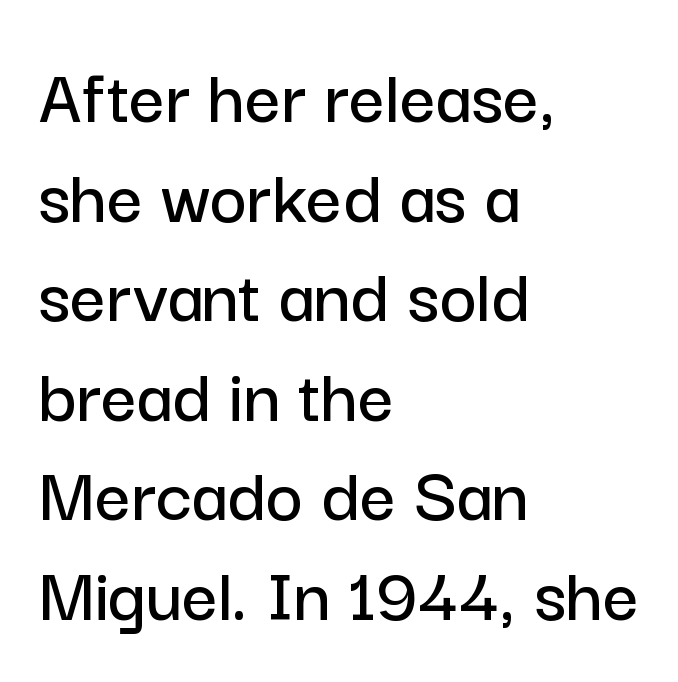
Tall strokes in this sample are plumb rather than angled. This sample keeps an unexceptional amount of space between lines. Lines of text with bare space underneath. Each letter's strokes conclude bluntly, with no projecting serifs.
